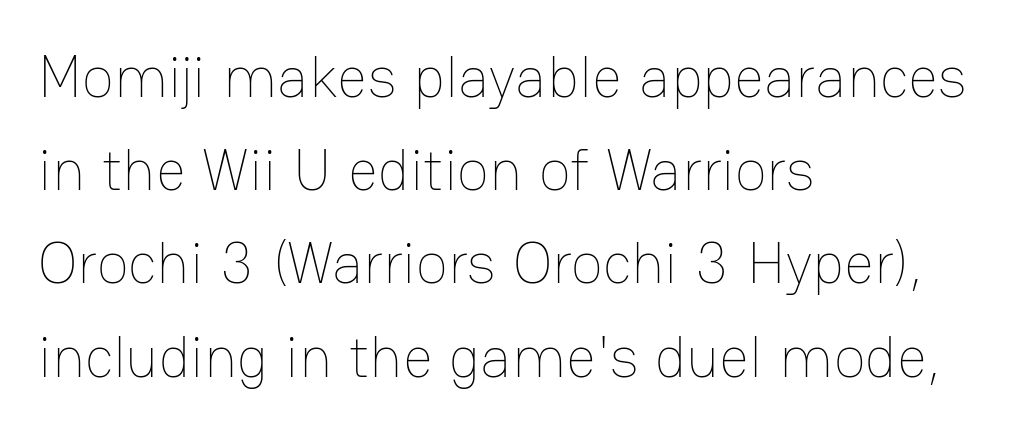
{"italic": "no", "bold": "no", "weight": "thin", "width": "normal", "stroke_contrast": "low", "x_height": "medium", "monospaced": "no", "underline": "no", "align": "left", "line_spacing": "normal", "line_spacing_ratio": 1.58, "letter_spacing": "normal", "letter_spacing_em": 0.0, "glyph_px": 59}
